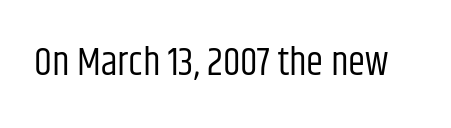
{"serif": "no", "italic": "no", "bold": "no", "weight": "regular", "width": "condensed", "stroke_contrast": "low", "x_height": "large", "monospaced": "no", "underline": "no", "letter_spacing": "normal", "letter_spacing_em": 0.0, "glyph_px": 39}
